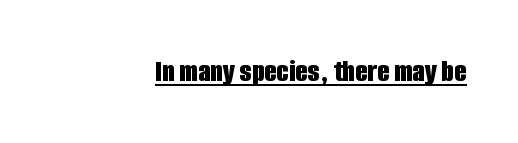
{"serif": "no", "italic": "no", "bold": "yes", "weight": "bold", "width": "condensed", "stroke_contrast": "low", "x_height": "large", "monospaced": "no", "underline": "yes", "letter_spacing": "normal", "letter_spacing_em": 0.0, "glyph_px": 32}
